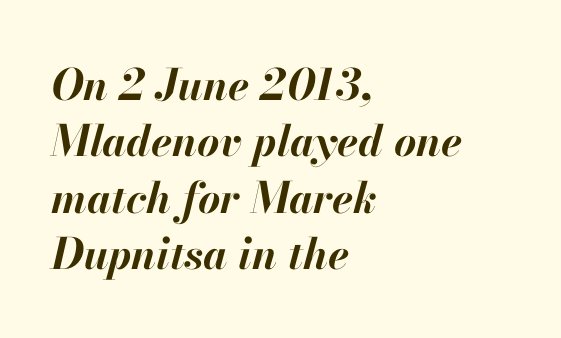
The image shows 43 px bold type, italic (leaning right); set left-aligned, normal line spacing (1.31x), normal letter spacing, not underlined; high stroke contrast and a small x-height.
